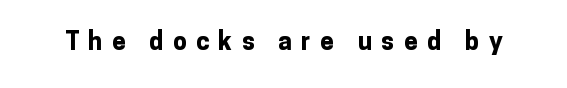
Q: Is the text bold? A: Yes.
Q: Is the text italic (slanted)? A: No, it is upright.
Q: Is the text underlined? A: No.
Q: Is the spacing between letters normal or unusually wide? A: Unusually wide.
